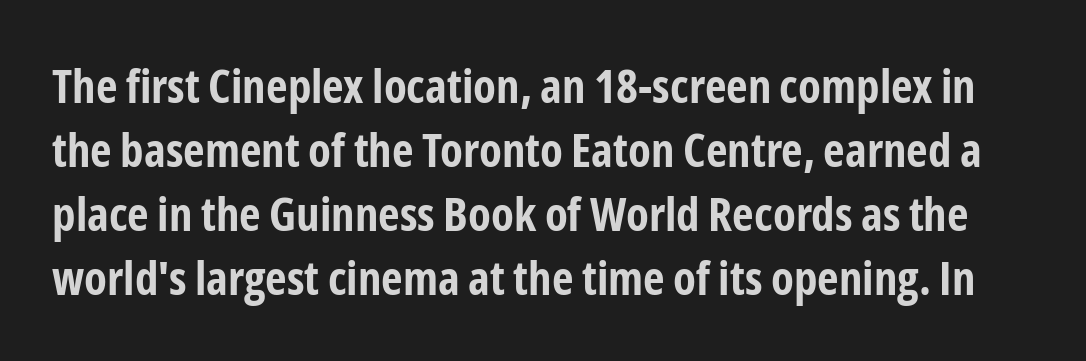
{"serif": "no", "italic": "no", "bold": "yes", "weight": "bold", "width": "condensed", "stroke_contrast": "low", "x_height": "medium", "monospaced": "no", "underline": "no", "line_spacing": "normal", "line_spacing_ratio": 1.36, "letter_spacing": "normal", "letter_spacing_em": 0.0, "glyph_px": 47}
